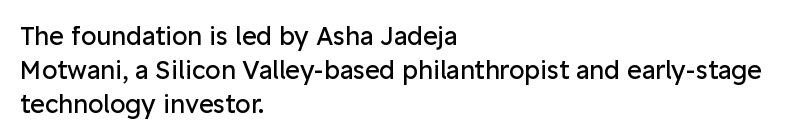
Q: Is the text bold? A: No.
Q: Is the text italic (slanted)? A: No, it is upright.
Q: Is the text underlined? A: No.
Q: How is the paragraph aligned? A: Left-aligned.
Q: Is the spacing between letters normal or unusually wide? A: Normal.
Q: Is the spacing between lines tight, normal or loose? A: Normal.
